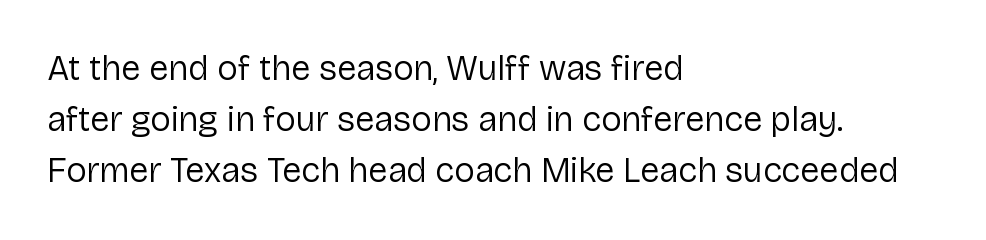
The image shows 35 px regular-weight sans-serif type, upright; set left-aligned, normal line spacing (1.46x), normal letter spacing, not underlined; low stroke contrast and a medium x-height.
